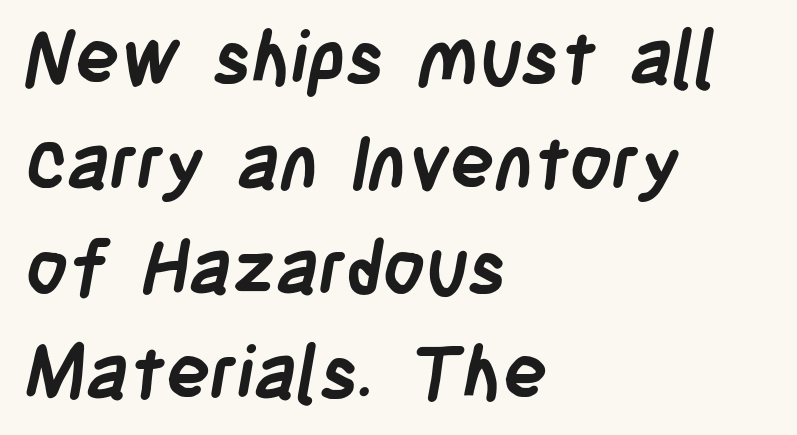
In terms of leading, this rendering sits right in the middle. Here the designer chose a conventional face with non-uniform glyph widths. Notice how the passage keeps a crisp vertical edge on the left only. You'd pick this weight for a headline — it's a proper bold. Unmarked baselines from the first word to the last.
